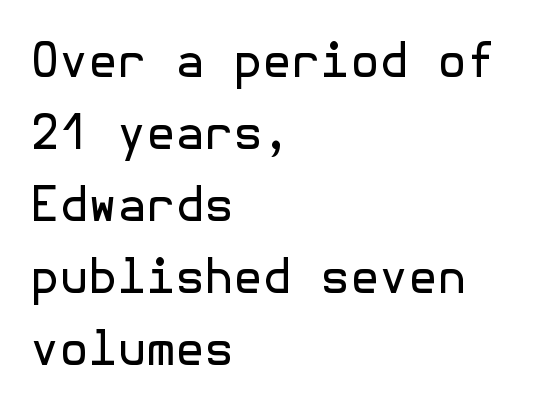
{"serif": "no", "italic": "no", "bold": "no", "weight": "regular", "width": "normal", "x_height": "medium", "underline": "no", "align": "left", "line_spacing": "normal", "line_spacing_ratio": 1.53, "letter_spacing": "normal", "letter_spacing_em": 0.0, "glyph_px": 47}
